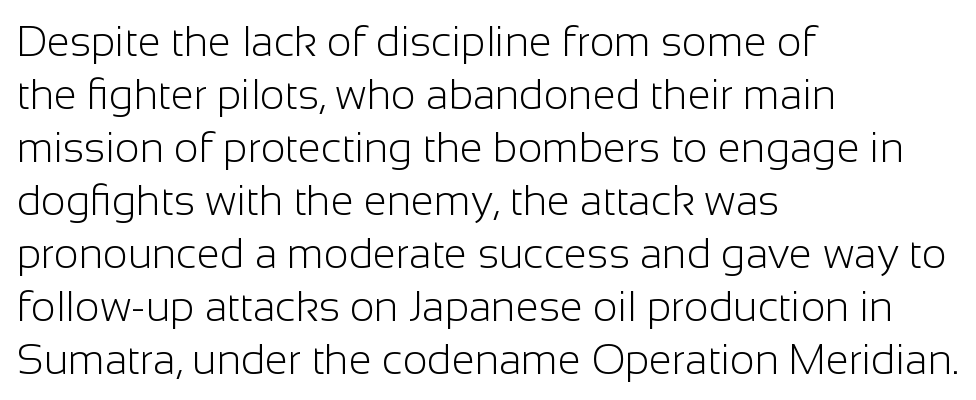
The image shows 42 px light sans-serif type, upright; set left-aligned, normal line spacing (1.26x), normal letter spacing, not underlined; low stroke contrast and a medium x-height.
